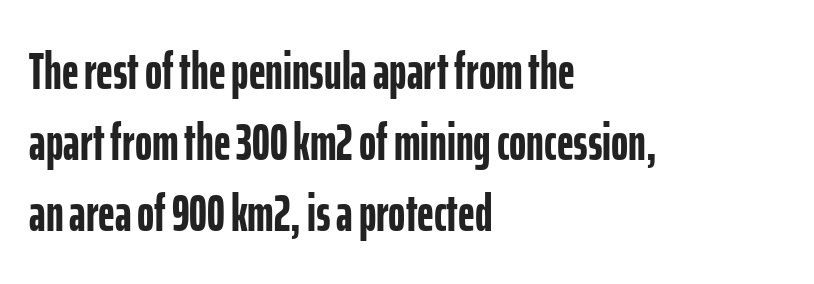
Q: Is the text bold? A: Yes.
Q: Is the text italic (slanted)? A: No, it is upright.
Q: Is the typeface a serif or a sans-serif typeface? A: Sans-serif.
Q: Is the text underlined? A: No.
Q: How is the paragraph aligned? A: Left-aligned.
Q: Is the spacing between letters normal or unusually wide? A: Normal.
Q: Is the spacing between lines tight, normal or loose? A: Normal.
Q: Width (condensed, normal, or wide)? A: Condensed.
Q: Stroke contrast? A: Low.
Q: x-height? A: Medium.
Q: Monospaced? A: No.
